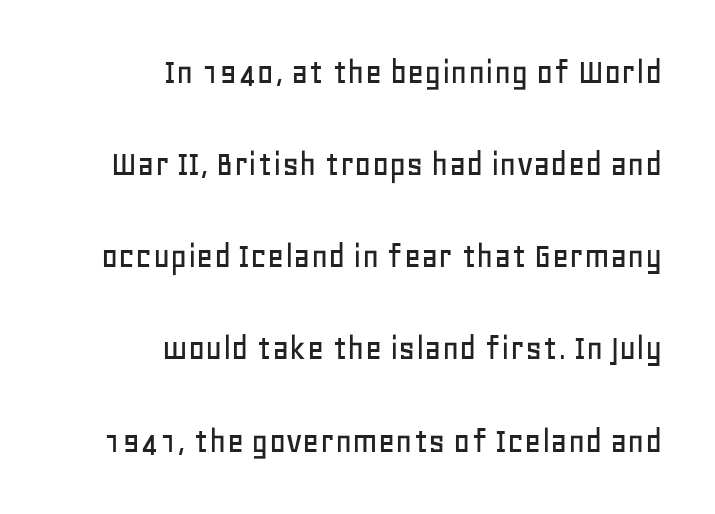
The image shows 37 px sans-serif type, upright; set right-aligned, loose line spacing (2.49x), normal letter spacing, not underlined; low stroke contrast and a large x-height.
